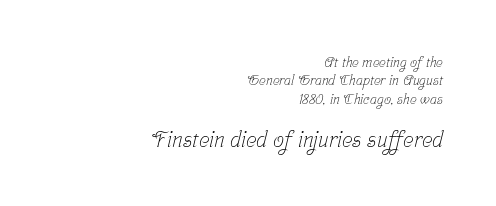
Q: Is the text bold? A: No.
Q: Is the text underlined? A: No.
Q: How is the paragraph aligned? A: Right-aligned.
Q: Is the spacing between letters normal or unusually wide? A: Normal.
Q: Is the spacing between lines tight, normal or loose? A: Normal.
Q: Which block of text is set in a larger size, the first (top) or the second (bottom)? A: The second (bottom) one.
